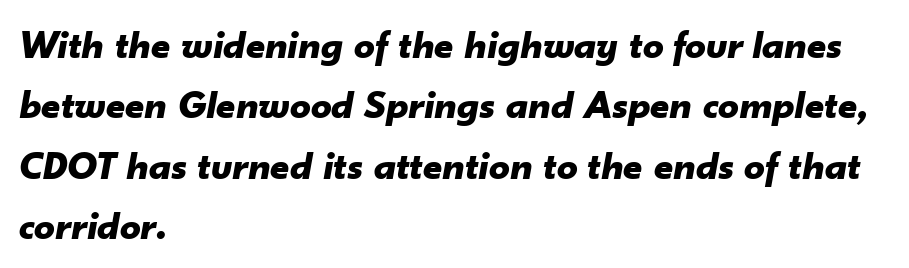
Q: Is the text bold? A: Yes.
Q: Is the text italic (slanted)? A: Yes, it leans right by about 10 degrees.
Q: Is the text underlined? A: No.
Q: How is the paragraph aligned? A: Left-aligned.
Q: Is the spacing between letters normal or unusually wide? A: Normal.
Q: Is the spacing between lines tight, normal or loose? A: Normal.
Q: Width (condensed, normal, or wide)? A: Normal.
Q: Stroke contrast? A: Low.
Q: x-height? A: Small.
Q: Monospaced? A: No.
